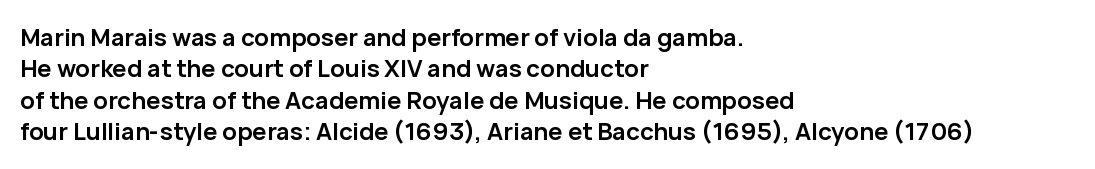
The image shows 24 px bold type, upright; set left-aligned, normal line spacing (1.31x), normal letter spacing, not underlined.
